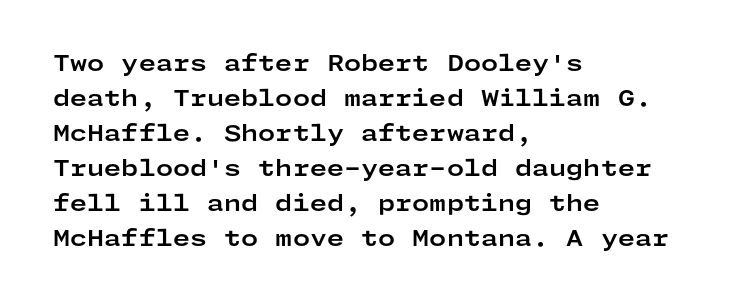
Horizontal bands of white between lines are of average thickness. The rendering keeps characters at their native spacing. Line beginnings align vertically; line endings do not. The font is running at its bold setting. No italicization has been applied; the sample stays upright.
